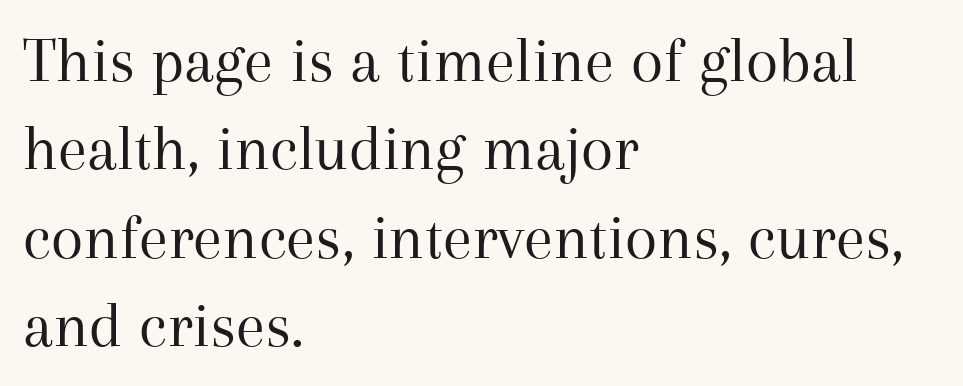
No extra tracking has been applied to these lines. Think of a printed novel: that variable character pitch is what you see here. These lines are composed in type with serifs. This sample uses an upright cut, with every glyph sitting square on the baseline.
